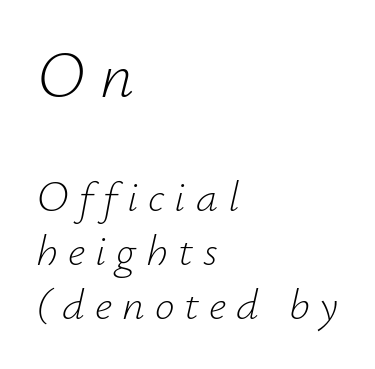
Q: Is the text bold? A: No.
Q: Is the text italic (slanted)? A: Yes, it leans right by about 12 degrees.
Q: Is the text underlined? A: No.
Q: How is the paragraph aligned? A: Left-aligned.
Q: Is the spacing between letters normal or unusually wide? A: Unusually wide.
Q: Which block of text is set in a larger size, the first (top) or the second (bottom)? A: The first (top) one.
Q: Width (condensed, normal, or wide)? A: Normal.
Q: Stroke contrast? A: Low.
Q: x-height? A: Small.
Q: Monospaced? A: No.
